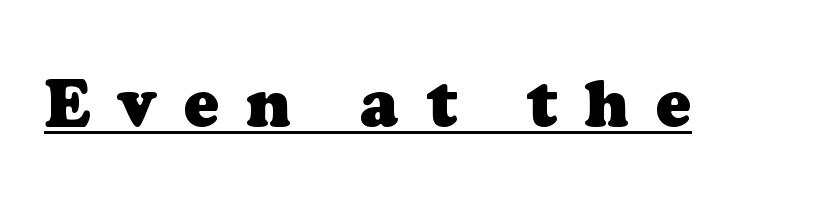
The image shows 65 px heavy serif type; set unusually wide letter spacing (+0.42 em), underlined; low stroke contrast and a medium x-height.
